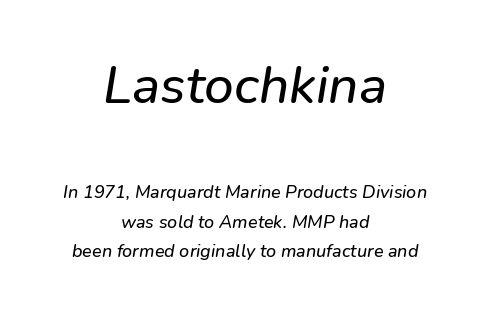
Think of a printed novel: that variable character pitch is what you see here. Horizontal bands of white between lines are of average thickness. This sample uses plain, unmodified letter spacing. This rendering employs a face without finishing strokes, i.e., a sans-serif. Type without underlining.
